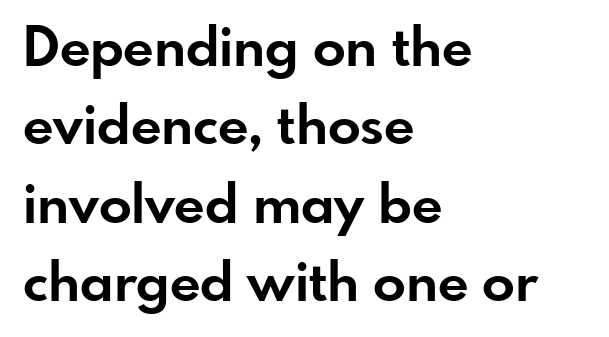
{"serif": "no", "italic": "no", "bold": "yes", "weight": "bold", "width": "normal", "stroke_contrast": "low", "x_height": "small", "monospaced": "no", "underline": "no", "align": "left", "line_spacing": "normal", "line_spacing_ratio": 1.45, "letter_spacing": "normal", "letter_spacing_em": 0.0, "glyph_px": 54}
